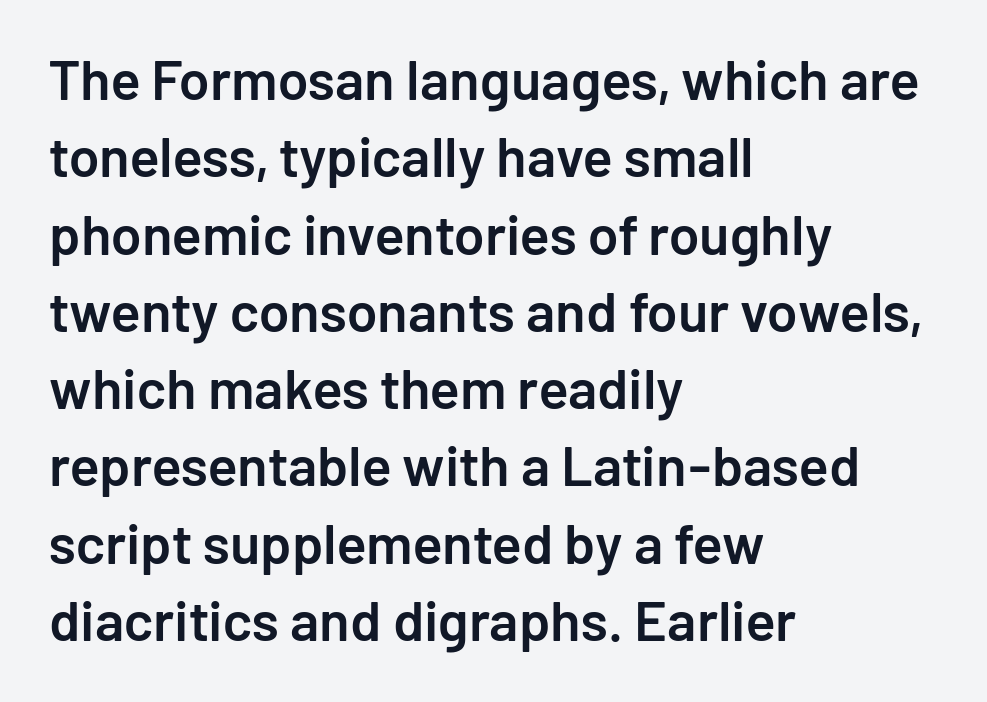
Strokes here are thickened, but only to semibold level. Each letter's strokes conclude bluntly, with no projecting serifs. Is this a fixed-width face? No — the glyphs have proportional, varying widths. The rendering keeps characters at their native spacing. Rule under the text: the space is simply empty. Regarding leading, the lines here are spaced in the standard way.
